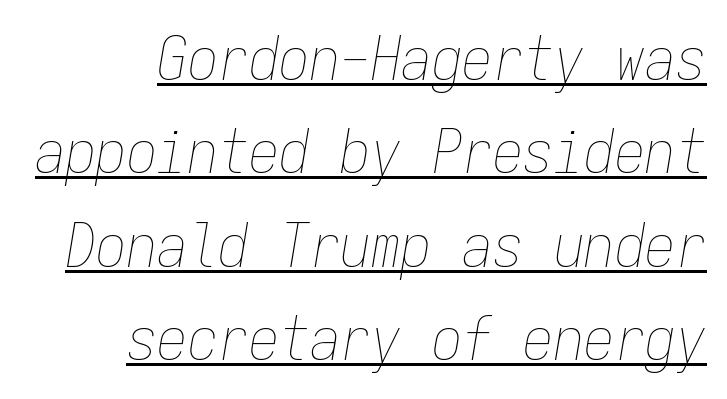
Q: Is the text bold? A: No.
Q: Is the text italic (slanted)? A: Yes, it leans right by about 9 degrees.
Q: Is the text underlined? A: Yes.
Q: How is the paragraph aligned? A: Right-aligned.
Q: Is the spacing between letters normal or unusually wide? A: Normal.
Q: Is the spacing between lines tight, normal or loose? A: Normal.
Q: Width (condensed, normal, or wide)? A: Condensed.
Q: Stroke contrast? A: Low.
Q: x-height? A: Medium.
Q: Monospaced? A: Yes.
